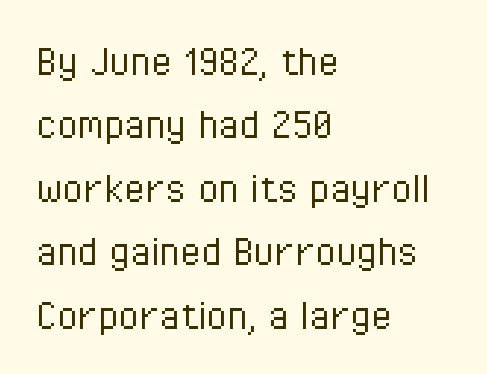
Q: Is the text bold? A: No.
Q: Is the text italic (slanted)? A: No, it is upright.
Q: Is the typeface a serif or a sans-serif typeface? A: Sans-serif.
Q: Is the text underlined? A: No.
Q: How is the paragraph aligned? A: Left-aligned.
Q: Is the spacing between letters normal or unusually wide? A: Normal.
Q: Is the spacing between lines tight, normal or loose? A: Normal.
Q: Width (condensed, normal, or wide)? A: Condensed.
Q: Stroke contrast? A: Low.
Q: x-height? A: Medium.
Q: Monospaced? A: No.
